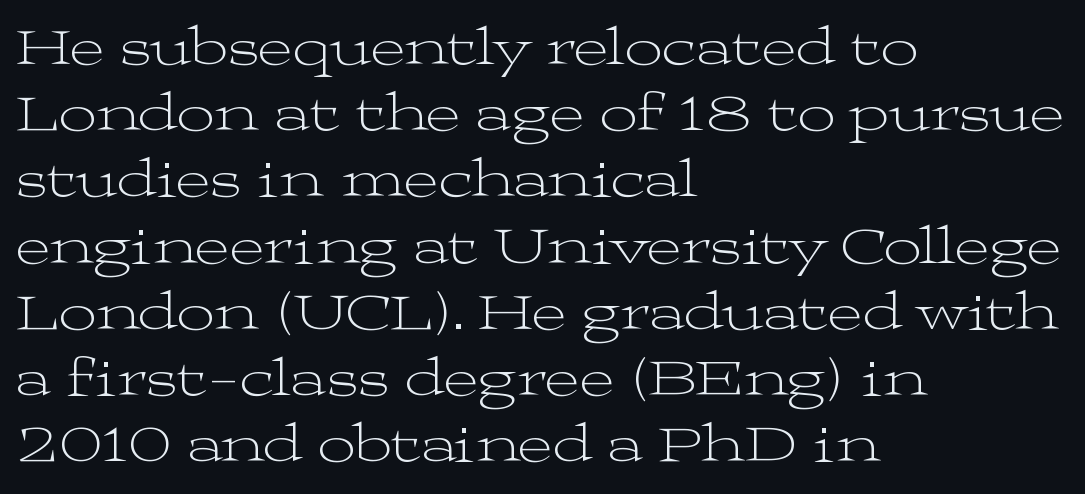
{"serif": "yes", "italic": "no", "bold": "no", "weight": "light", "width": "wide", "stroke_contrast": "medium", "x_height": "medium", "monospaced": "no", "underline": "no", "align": "left", "line_spacing": "normal", "line_spacing_ratio": 1.25, "letter_spacing": "normal", "letter_spacing_em": 0.0, "glyph_px": 53}
